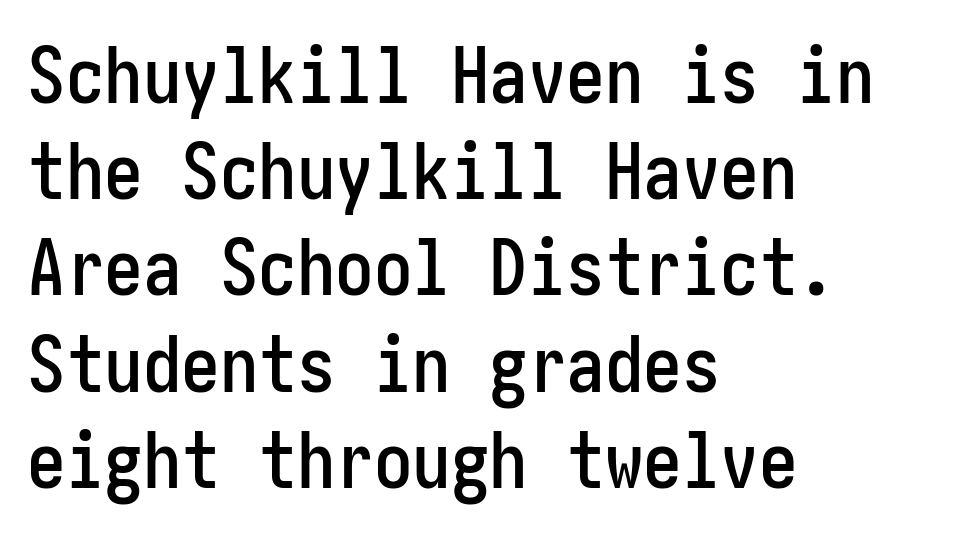
{"serif": "no", "italic": "no", "width": "condensed", "stroke_contrast": "low", "x_height": "medium", "underline": "no", "align": "left", "line_spacing": "normal", "line_spacing_ratio": 1.25, "letter_spacing": "normal", "letter_spacing_em": 0.0, "glyph_px": 77}
